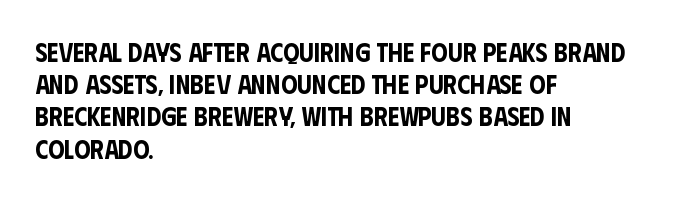
You could call the tracking neutral — neither tight nor loose. Posture: upright roman. Which margin do the lines hug? The left one — the right edge is uneven. Decoration check: the copy has no underline.
